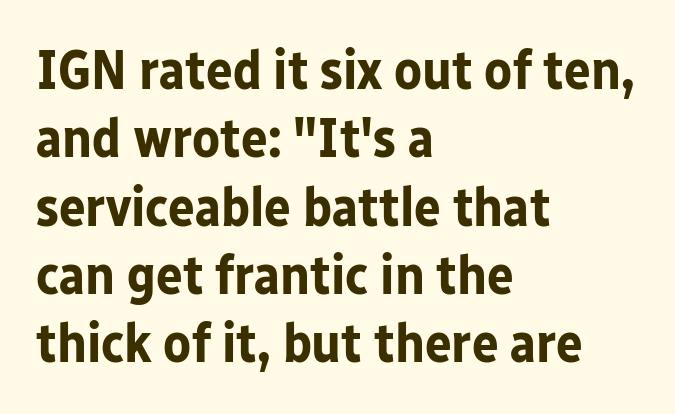
Between one letter and the next there's only the usual sliver of space. The text was rendered using a sans face with plain stroke endings. The text block is weighted toward the left margin, trailing off unevenly rightward. You could not count columns in this text — the font is proportionally spaced. The glyphs are unaccompanied by any horizontal stroke below them.
